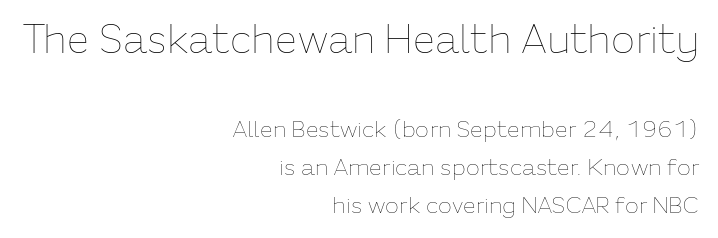
Q: Is the text bold? A: No.
Q: Is the text italic (slanted)? A: No, it is upright.
Q: Is the text underlined? A: No.
Q: How is the paragraph aligned? A: Right-aligned.
Q: Is the spacing between letters normal or unusually wide? A: Normal.
Q: Is the spacing between lines tight, normal or loose? A: Normal.
Q: Which block of text is set in a larger size, the first (top) or the second (bottom)? A: The first (top) one.
Q: Width (condensed, normal, or wide)? A: Normal.
Q: Stroke contrast? A: Low.
Q: x-height? A: Medium.
Q: Monospaced? A: No.
